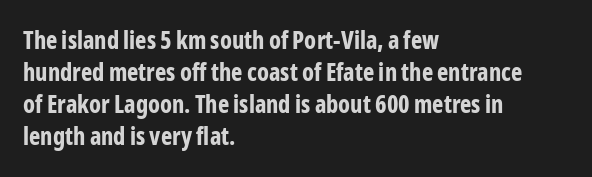
Q: Is the text bold? A: Yes.
Q: Is the text italic (slanted)? A: No, it is upright.
Q: Is the text underlined? A: No.
Q: How is the paragraph aligned? A: Left-aligned.
Q: Is the spacing between letters normal or unusually wide? A: Normal.
Q: Is the spacing between lines tight, normal or loose? A: Normal.
